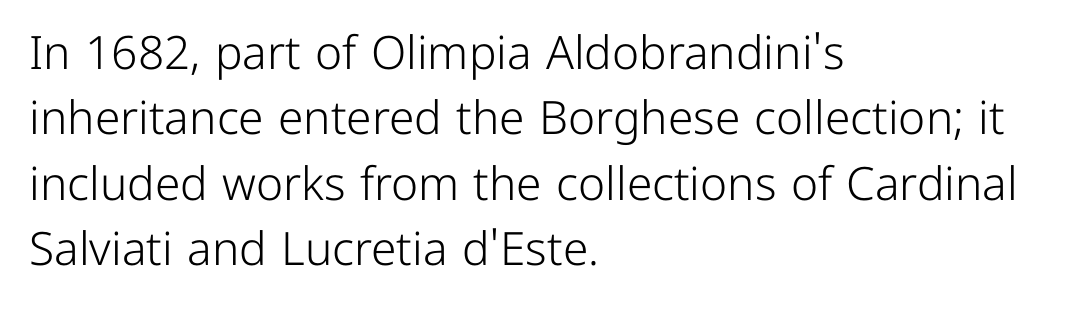
No word sits above an underline. One glance says typical: line gaps are just what's usual. Short and long lines alike share a common starting point at left. Ascenders rise straight up at ninety degrees.
